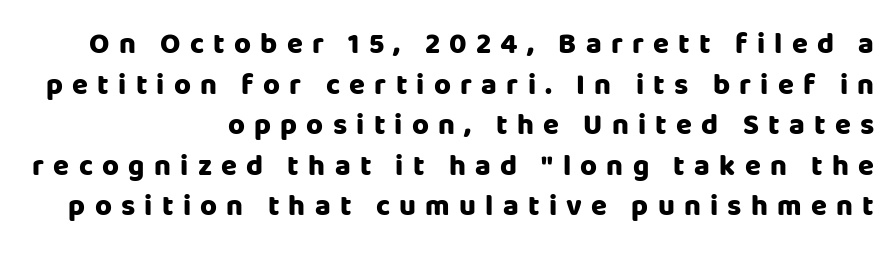
Q: Is the text bold? A: Yes.
Q: Is the text italic (slanted)? A: No, it is upright.
Q: Is the typeface a serif or a sans-serif typeface? A: Sans-serif.
Q: Is the text underlined? A: No.
Q: How is the paragraph aligned? A: Right-aligned.
Q: Is the spacing between letters normal or unusually wide? A: Unusually wide.
Q: Is the spacing between lines tight, normal or loose? A: Normal.
Q: Width (condensed, normal, or wide)? A: Normal.
Q: Stroke contrast? A: Low.
Q: x-height? A: Large.
Q: Monospaced? A: No.
